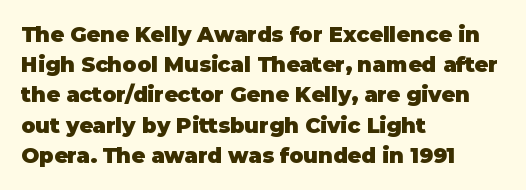
{"italic": "no", "bold": "yes", "underline": "no", "align": "left", "line_spacing": "normal", "line_spacing_ratio": 1.44, "letter_spacing": "normal", "letter_spacing_em": 0.0, "glyph_px": 21}
